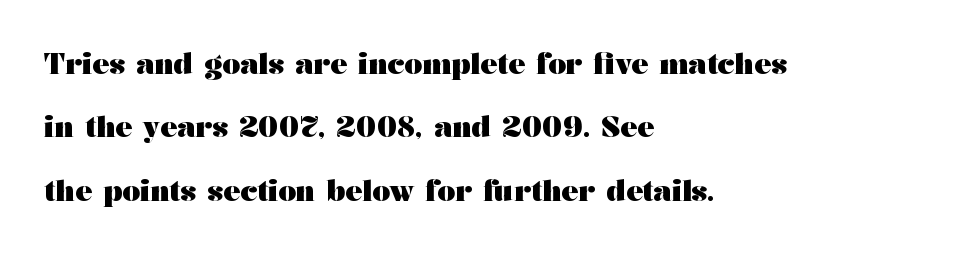
Weight check: bold — yes, fully. Line beginnings align vertically; line endings do not. Whoever set this chose breathing room over compactness in the vertical rhythm. Any mark beneath the type? The region is blank.
